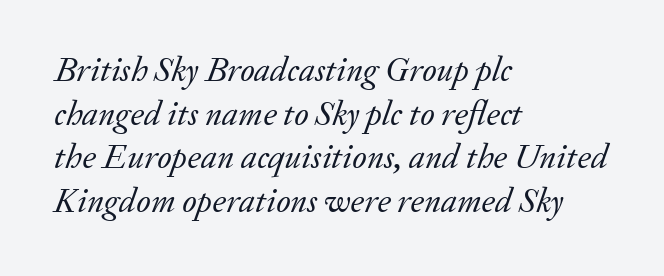
The image shows 35 px regular-weight serif type, italic (leaning right); set left-aligned, normal line spacing (1.25x), normal letter spacing, not underlined; low stroke contrast and a small x-height.
